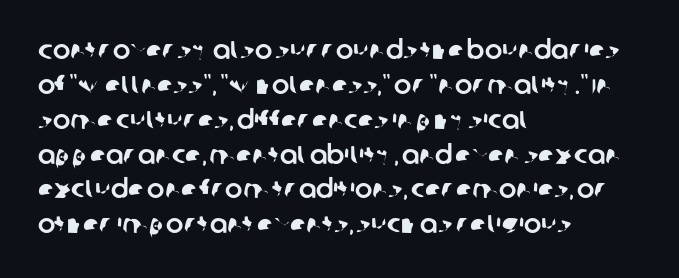
{"underline": "no", "align": "left", "line_spacing": "normal", "line_spacing_ratio": 1.34, "letter_spacing": "normal", "letter_spacing_em": 0.0, "glyph_px": 26}
